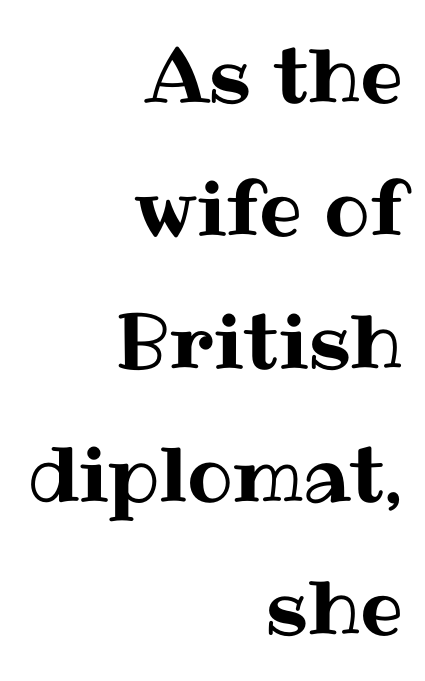
Only glyphs here, with clear space below each row. Is this a fixed-width face? No — the glyphs have proportional, varying widths. Visually the block forms a straight wall on the right and a jagged coastline on the left. Rendered with straight, roman letterforms.
